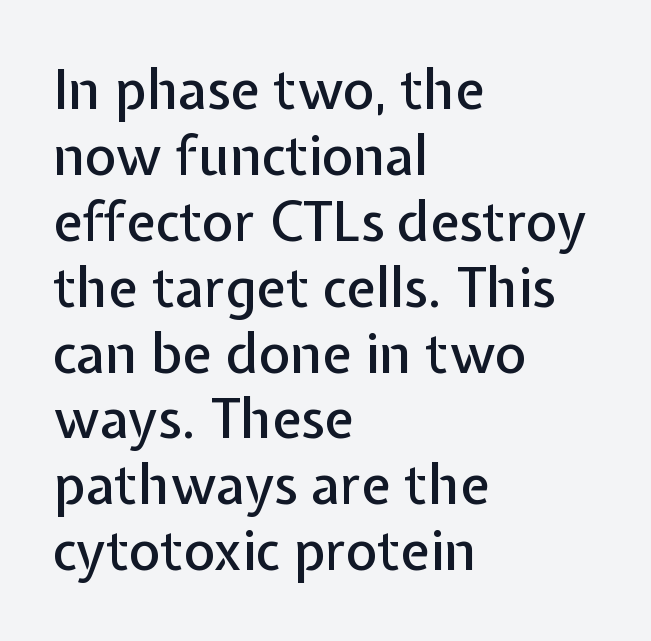
In terms of letterform style, serifs are entirely absent. The paragraph shown leans on its left margin. Honestly, the letter spacing is just normal — you wouldn't notice it. The rendering uses natural spacing where letterforms have individual widths. Clear beneath every line of the passage. Vertical strokes here are truly vertical.
